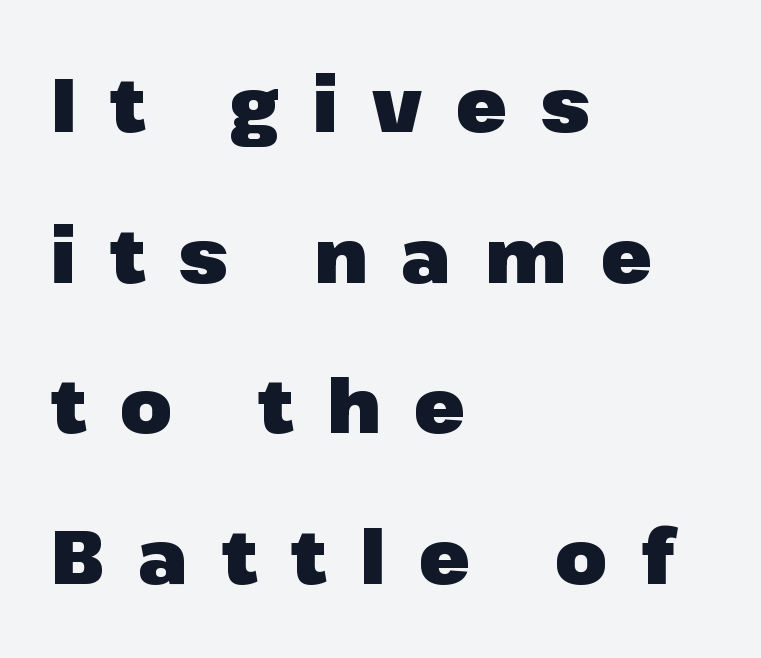
Q: Is the text bold? A: Yes.
Q: Is the text italic (slanted)? A: No, it is upright.
Q: Is the typeface a serif or a sans-serif typeface? A: Sans-serif.
Q: Is the text underlined? A: No.
Q: How is the paragraph aligned? A: Left-aligned.
Q: Is the spacing between letters normal or unusually wide? A: Unusually wide.
Q: Is the spacing between lines tight, normal or loose? A: Loose.
Q: Width (condensed, normal, or wide)? A: Normal.
Q: Stroke contrast? A: Low.
Q: x-height? A: Medium.
Q: Monospaced? A: No.
